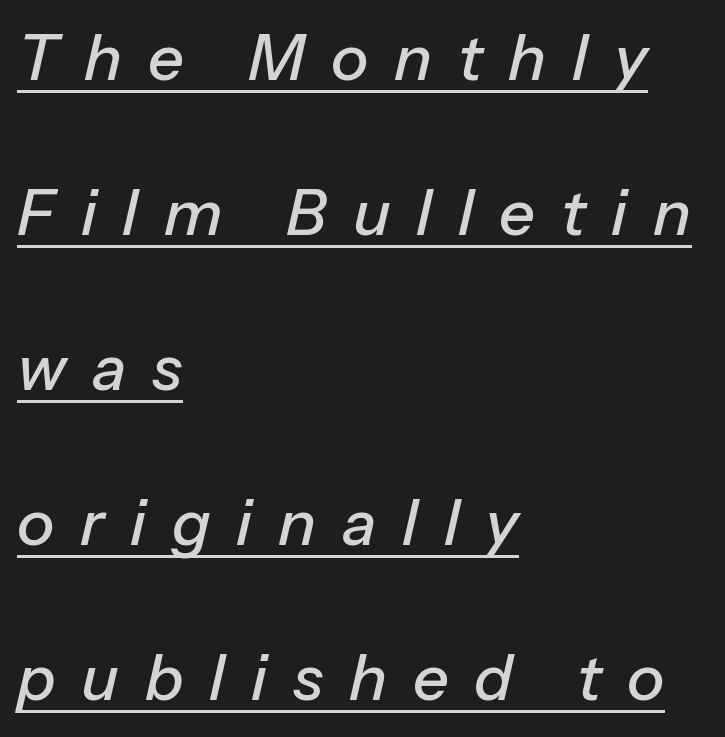
Q: Is the text italic (slanted)? A: Yes, it leans right by about 13 degrees.
Q: Is the text underlined? A: Yes.
Q: How is the paragraph aligned? A: Left-aligned.
Q: Is the spacing between letters normal or unusually wide? A: Unusually wide.
Q: Is the spacing between lines tight, normal or loose? A: Loose.
Q: Width (condensed, normal, or wide)? A: Normal.
Q: Stroke contrast? A: Low.
Q: x-height? A: Medium.
Q: Monospaced? A: No.
